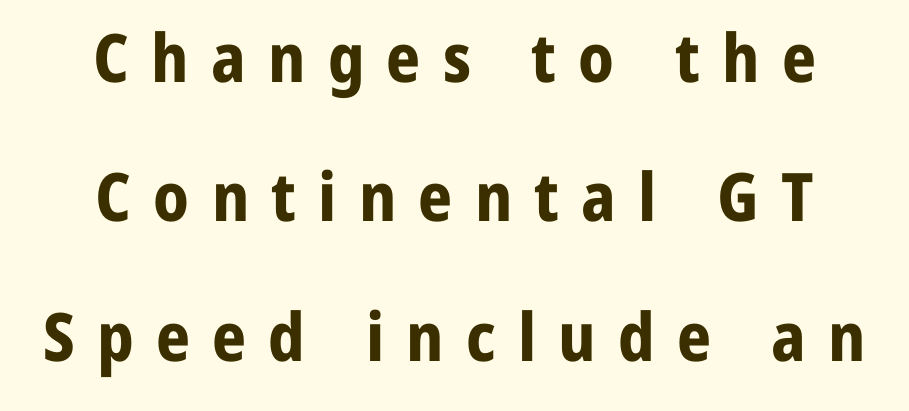
These lines were composed using upright roman letters. Students, this is bold: see how much ink each stroke carries. Tracking here is generous; glyphs stand well apart from one another. The typesetter chose a symmetrical, centered arrangement here.
